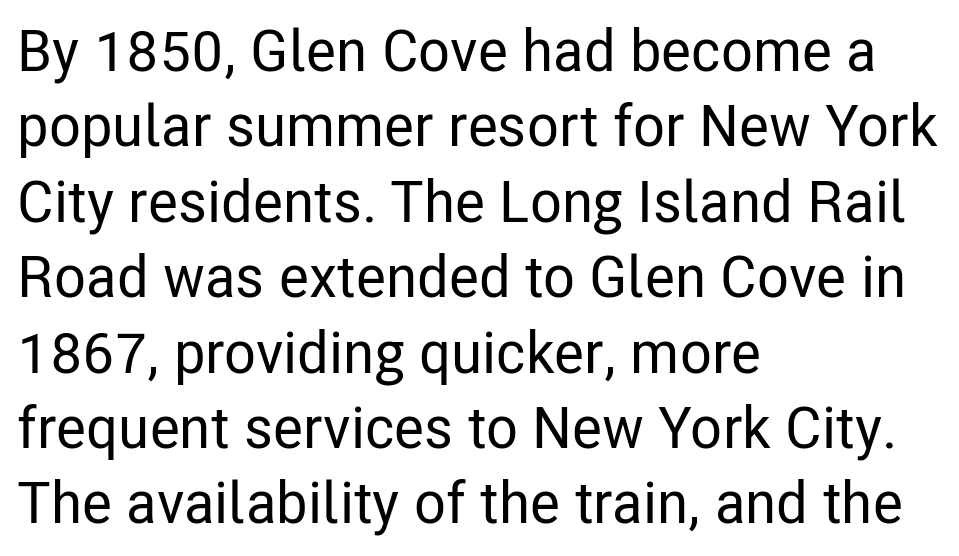
{"serif": "no", "italic": "no", "width": "condensed", "stroke_contrast": "low", "x_height": "medium", "monospaced": "no", "underline": "no", "align": "left", "line_spacing": "normal", "line_spacing_ratio": 1.3, "letter_spacing": "normal", "letter_spacing_em": 0.0, "glyph_px": 58}
